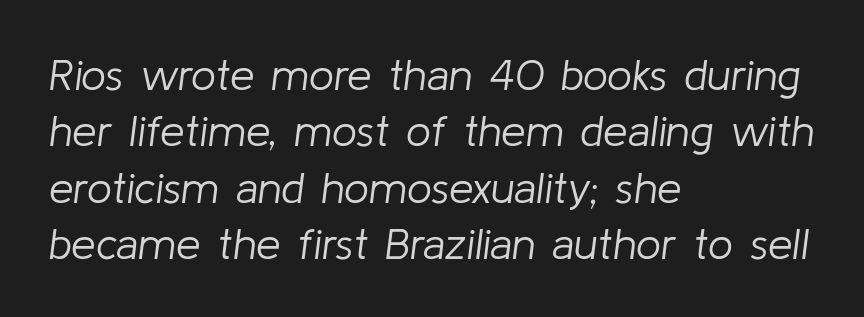
Q: Is the text bold? A: No.
Q: Is the text italic (slanted)? A: Yes, it leans right by about 8 degrees.
Q: Is the text underlined? A: No.
Q: How is the paragraph aligned? A: Left-aligned.
Q: Is the spacing between letters normal or unusually wide? A: Normal.
Q: Is the spacing between lines tight, normal or loose? A: Normal.
Q: Width (condensed, normal, or wide)? A: Normal.
Q: Stroke contrast? A: Low.
Q: x-height? A: Medium.
Q: Monospaced? A: No.
